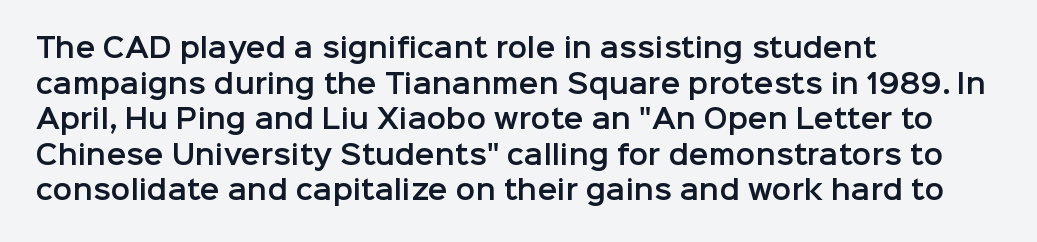
{"italic": "no", "underline": "no", "align": "left", "line_spacing": "normal", "line_spacing_ratio": 1.37, "letter_spacing": "normal", "letter_spacing_em": 0.0, "glyph_px": 26}
